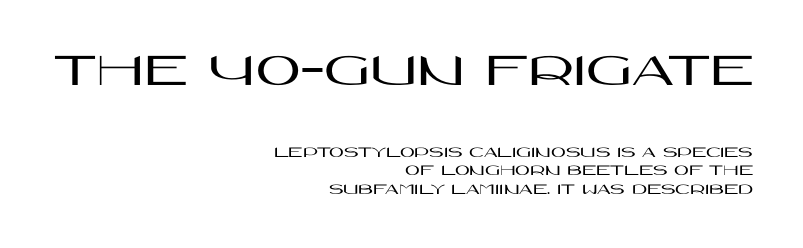
{"serif": "no", "italic": "no", "width": "wide", "stroke_contrast": "high", "x_height": "large", "monospaced": "no", "underline": "no", "align": "right", "line_spacing": "tight", "line_spacing_ratio": 1.14, "letter_spacing": "normal", "letter_spacing_em": 0.0, "larger_block": "first", "size_ratio": 3.06, "glyph_px": 49}
